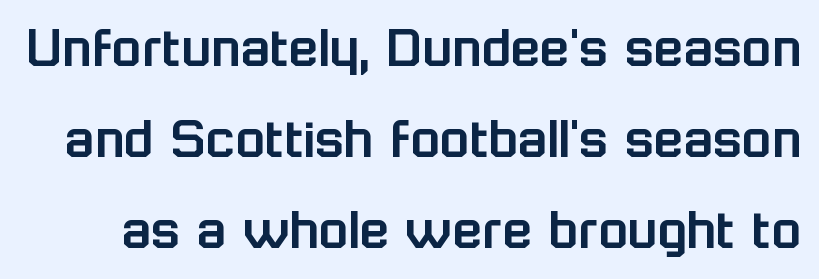
This block has exactly the height ordinary leading produces. The string is rendered with underlining switched off. Short note: letters normally spaced. The letters advance in unequal steps, a hallmark of proportional type. Regarding serifs, this sample does without them. Does the lettering tilt? It doesn't — this is upright.
